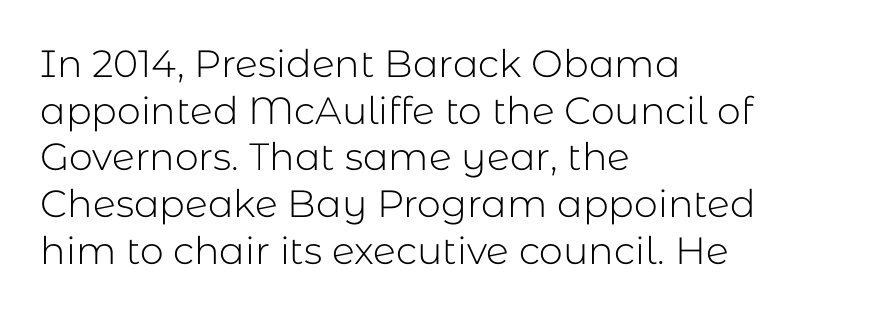
Q: Is the text bold? A: No.
Q: Is the text italic (slanted)? A: No, it is upright.
Q: Is the typeface a serif or a sans-serif typeface? A: Sans-serif.
Q: Is the text underlined? A: No.
Q: How is the paragraph aligned? A: Left-aligned.
Q: Is the spacing between letters normal or unusually wide? A: Normal.
Q: Width (condensed, normal, or wide)? A: Normal.
Q: Stroke contrast? A: Low.
Q: x-height? A: Medium.
Q: Monospaced? A: No.
